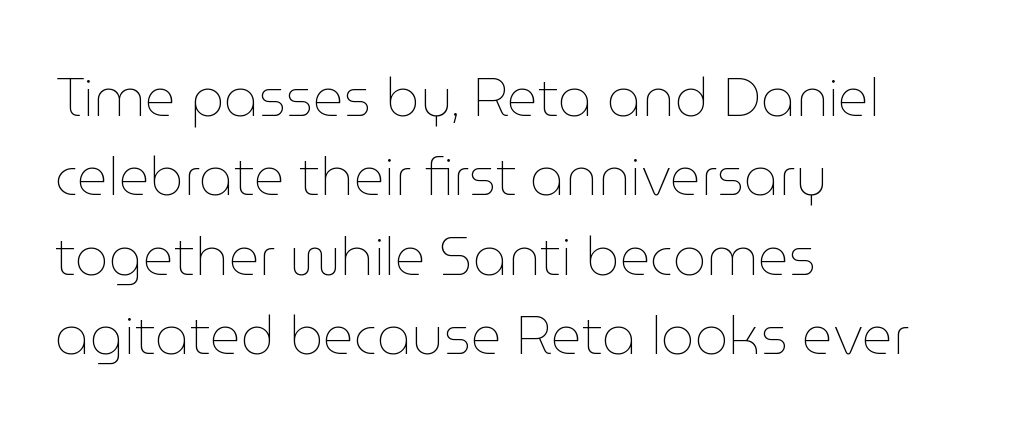
The image shows 53 px thin type, upright; set left-aligned, normal line spacing (1.5x), normal letter spacing, not underlined; low stroke contrast and a medium x-height.
